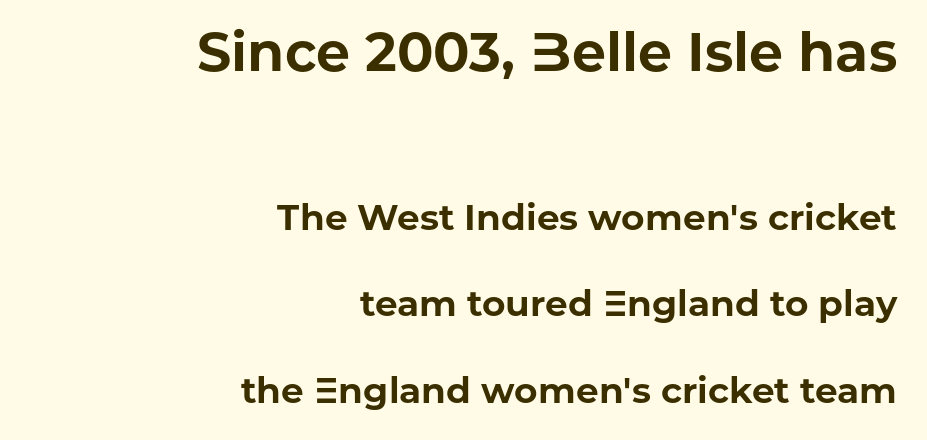
The image shows 54 px bold sans-serif type, upright; set right-aligned, loose line spacing (2.4x), normal letter spacing, not underlined; the first (top) block is 1.5x larger; low stroke contrast and a medium x-height.
